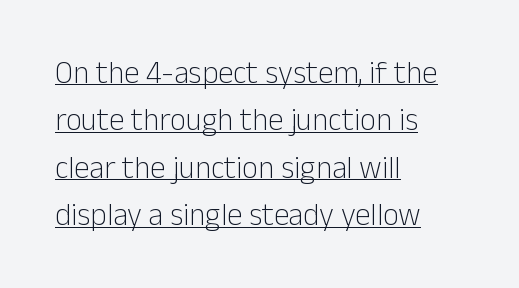
Q: Is the text bold? A: No.
Q: Is the text italic (slanted)? A: No, it is upright.
Q: Is the typeface a serif or a sans-serif typeface? A: Sans-serif.
Q: Is the text underlined? A: Yes.
Q: How is the paragraph aligned? A: Left-aligned.
Q: Is the spacing between letters normal or unusually wide? A: Normal.
Q: Is the spacing between lines tight, normal or loose? A: Normal.
Q: Width (condensed, normal, or wide)? A: Normal.
Q: Stroke contrast? A: Low.
Q: x-height? A: Medium.
Q: Monospaced? A: No.
